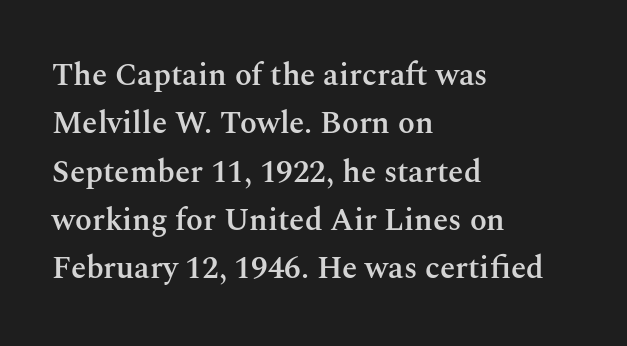
The font is running at a semibold setting, under full bold. Character widths vary here, with narrow letters taking less room than wide ones. Is there much room between lines? A standard amount, neither cramped nor airy. Visually the block forms a straight wall on the left and a jagged coastline on the right. Does the lettering tilt? It doesn't — this is upright. The words here are not underlined.
